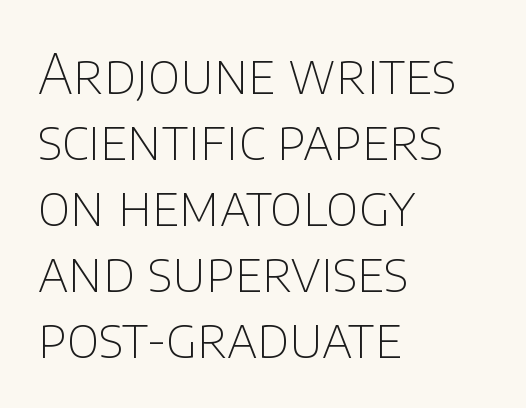
Default kerning and tracking; the words read as compact shapes. Typographically, this falls in the sans-serif category. Designer's note — italics off, roman on. Note the varied advance widths — an 'i' is clearly narrower than an 'm'. Compared with a centered layout, this one pins lines to the left instead.
